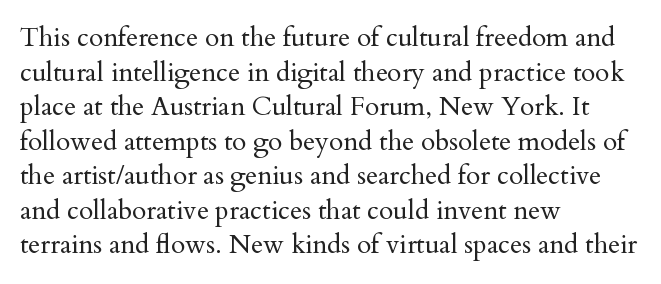
No chunkiness to these letters — they're not bold. A classic flush-left, rag-right setting is used for this passage. One glance says typical: line gaps are just what's usual. The letters sit at their default tracking, neither squeezed nor spread.
